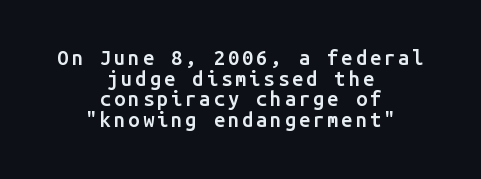
The image shows 20 px text type, upright; set centered, tight line spacing (1.03x), not underlined.
